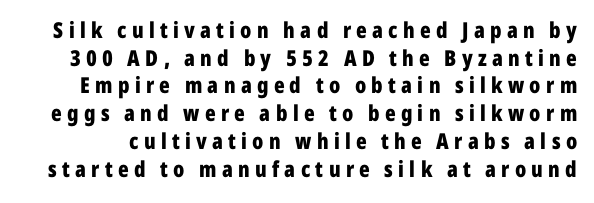
Q: Is the text bold? A: Yes.
Q: Is the text italic (slanted)? A: No, it is upright.
Q: Is the text underlined? A: No.
Q: Is the spacing between letters normal or unusually wide? A: Unusually wide.
Q: Is the spacing between lines tight, normal or loose? A: Normal.
